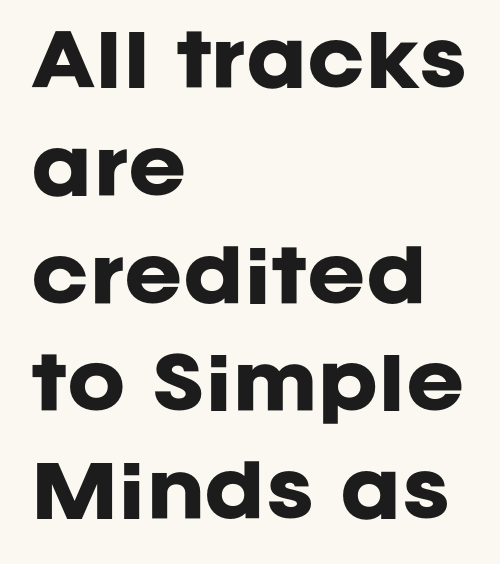
{"serif": "no", "italic": "no", "bold": "yes", "weight": "heavy", "width": "normal", "stroke_contrast": "low", "x_height": "large", "monospaced": "no", "underline": "no", "align": "left", "line_spacing": "normal", "line_spacing_ratio": 1.54, "letter_spacing": "normal", "letter_spacing_em": 0.0, "glyph_px": 70}
